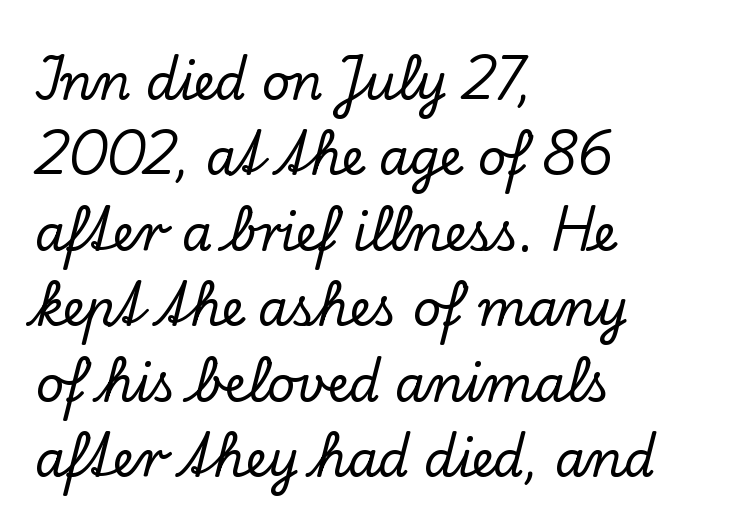
Are there feet on the stems? There are — it's a serif. The ragged edge is on the right, which tells us the setting is flush left. Quick note: interline space is typical. Each letter keeps its own natural width here, so spacing adapts to shape. The horizontal fit of the characters is conventional and even.
